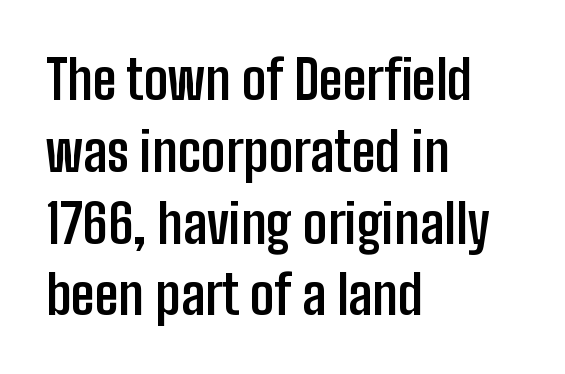
I'd call this a sans setting — the letters go barefoot. One-word summary of the alignment: left. Inter-character spacing is left at the font's built-in metrics. Each row of text sits above clean, open space. The designer left line spacing at the default.
